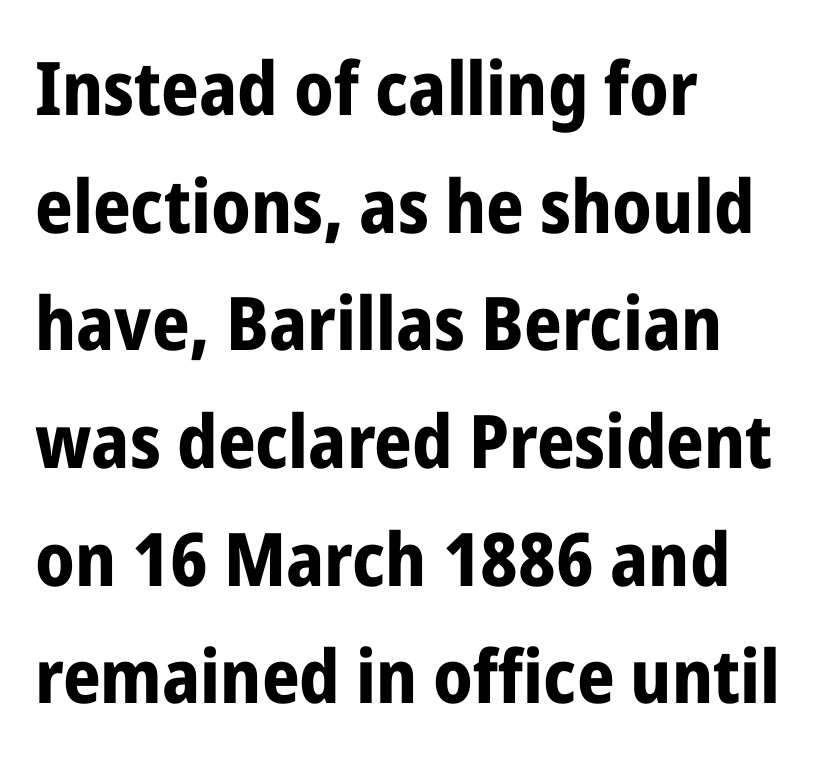
The image shows 74 px bold, condensed sans-serif type, upright; set left-aligned, normal line spacing (1.59x), normal letter spacing, not underlined; low stroke contrast and a medium x-height.
